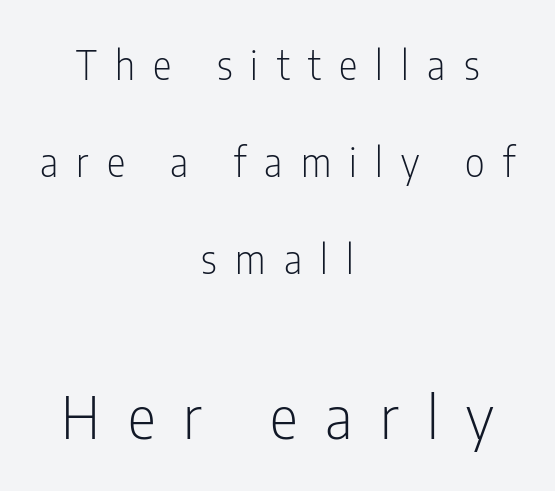
Q: Is the text bold? A: No.
Q: Is the text italic (slanted)? A: No, it is upright.
Q: Is the typeface a serif or a sans-serif typeface? A: Sans-serif.
Q: Is the text underlined? A: No.
Q: How is the paragraph aligned? A: Centered.
Q: Is the spacing between letters normal or unusually wide? A: Unusually wide.
Q: Is the spacing between lines tight, normal or loose? A: Loose.
Q: Which block of text is set in a larger size, the first (top) or the second (bottom)? A: The second (bottom) one.
Q: Width (condensed, normal, or wide)? A: Condensed.
Q: Stroke contrast? A: Low.
Q: x-height? A: Medium.
Q: Monospaced? A: No.
